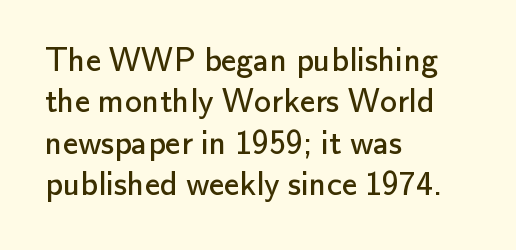
{"serif": "no", "italic": "no", "bold": "no", "weight": "regular", "width": "normal", "stroke_contrast": "low", "x_height": "small", "monospaced": "no", "underline": "no", "align": "left", "line_spacing_ratio": 1.22, "letter_spacing": "normal", "letter_spacing_em": 0.0, "glyph_px": 34}
